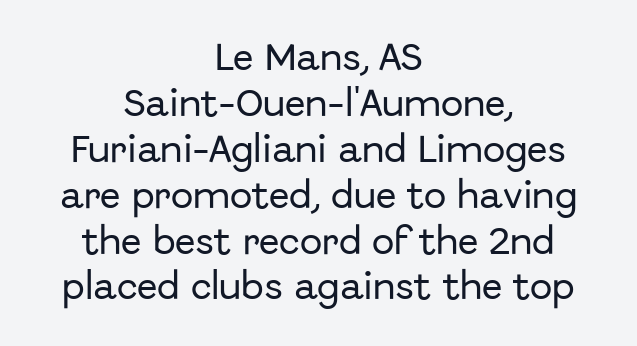
{"serif": "no", "italic": "no", "width": "normal", "stroke_contrast": "low", "x_height": "medium", "monospaced": "no", "underline": "no", "align": "center", "line_spacing": "normal", "line_spacing_ratio": 1.53, "letter_spacing": "normal", "letter_spacing_em": 0.0, "glyph_px": 30}
